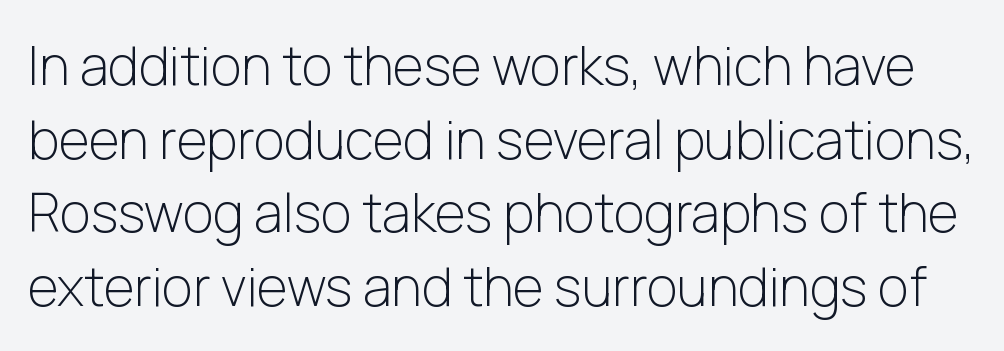
Type without underlining. These lines keep a tight, regular rhythm from letter to letter. What kind of face is this? One without serifs — a sans. Letters have the restrained weight of plain body copy at most. Students, observe: this is what conventionally led text looks like. These lines are rendered in a variable-pitch font.
